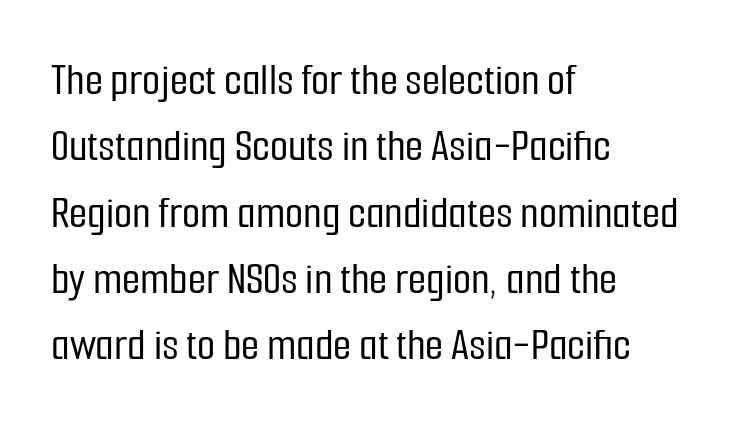
Q: Is the text italic (slanted)? A: No, it is upright.
Q: Is the typeface a serif or a sans-serif typeface? A: Sans-serif.
Q: Is the text underlined? A: No.
Q: How is the paragraph aligned? A: Left-aligned.
Q: Is the spacing between letters normal or unusually wide? A: Normal.
Q: Is the spacing between lines tight, normal or loose? A: Normal.
Q: Width (condensed, normal, or wide)? A: Condensed.
Q: Stroke contrast? A: Low.
Q: x-height? A: Medium.
Q: Monospaced? A: No.
